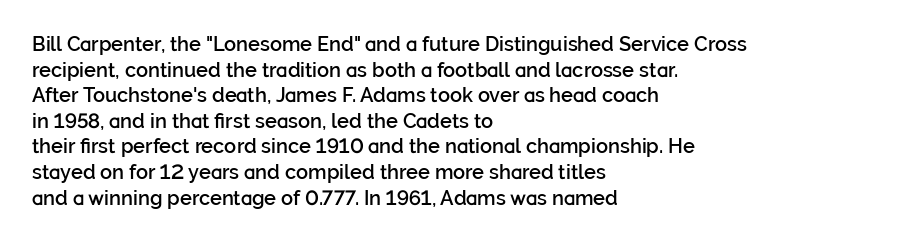
Q: Is the text bold? A: Semi-bold.
Q: Is the text italic (slanted)? A: No, it is upright.
Q: Is the text underlined? A: No.
Q: How is the paragraph aligned? A: Left-aligned.
Q: Is the spacing between letters normal or unusually wide? A: Normal.
Q: Is the spacing between lines tight, normal or loose? A: Normal.
